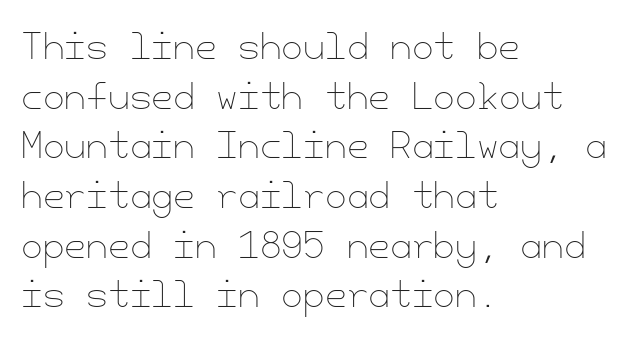
Words appear dense and cohesive because spacing is normal. The strip under each line holds only bare page. Typeset ragged right — the left edge is the straight one. Leading matches the norm, producing a regular column.
